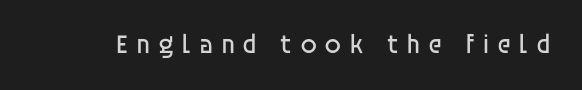
The weight would be labelled regular, book, light, or lighter still. No italicization has been applied; the sample stays upright. A bare baseline throughout the passage. Substantial extra tracking has been applied to these lines.
